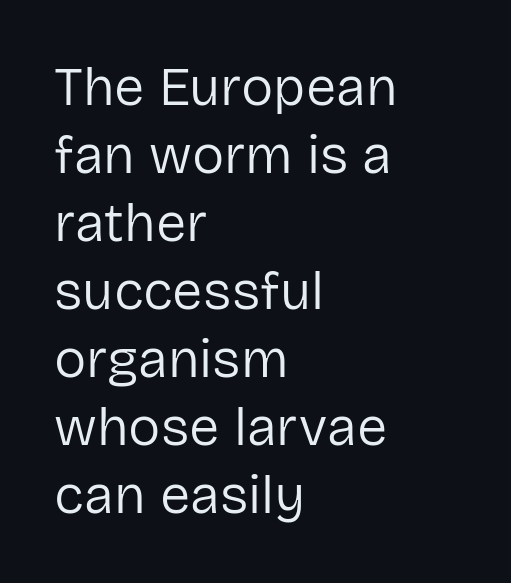
Characters remain perfectly vertical along every line. Glance below the letters and you will spot only blank space. The font is comparable to plain body text, perhaps lighter. The compositor pushed each line to the left boundary.
